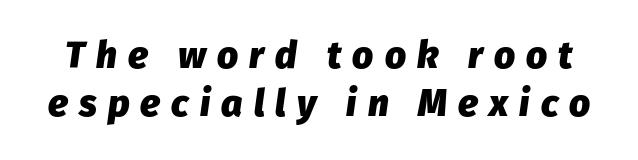
Q: Is the text bold? A: Yes.
Q: Is the text italic (slanted)? A: Yes, it leans right by about 8 degrees.
Q: Is the text underlined? A: No.
Q: Is the spacing between letters normal or unusually wide? A: Unusually wide.
Q: Is the spacing between lines tight, normal or loose? A: Normal.
Q: Width (condensed, normal, or wide)? A: Normal.
Q: Stroke contrast? A: Low.
Q: x-height? A: Medium.
Q: Monospaced? A: No.
